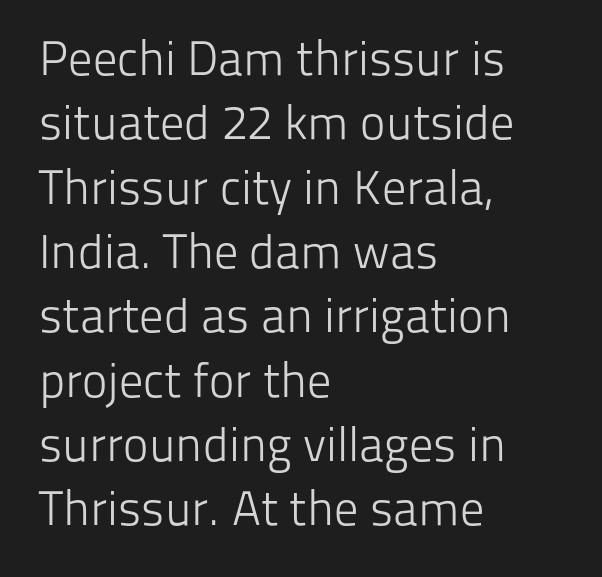
{"serif": "no", "italic": "no", "bold": "no", "weight": "light", "width": "normal", "stroke_contrast": "low", "x_height": "medium", "monospaced": "no", "underline": "no", "align": "left", "line_spacing": "normal", "line_spacing_ratio": 1.34, "letter_spacing": "normal", "letter_spacing_em": 0.0, "glyph_px": 48}
